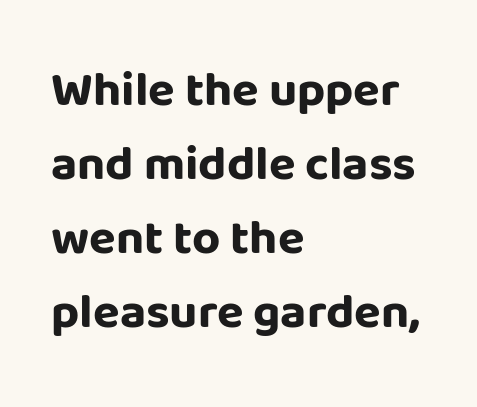
The characters display no serif detailing; their extremities are plain. This sample uses an upright cut, with every glyph sitting square on the baseline. The baseline area is clear. How are the letters spaced? Ordinarily, with no added tracking. Horizontally, the lines are justified to the leading edge only. If you measured baseline to baseline, you'd find a middling distance.
